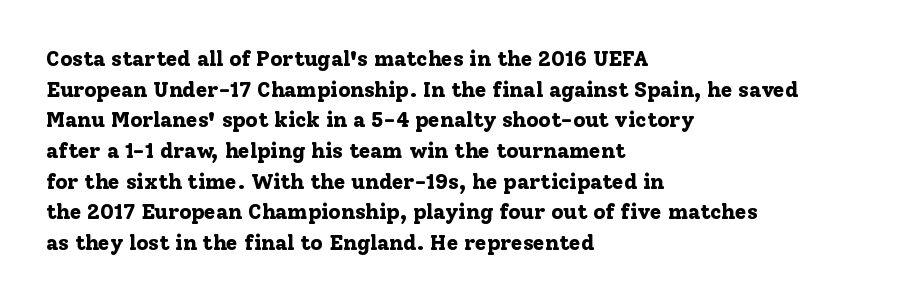
The image shows 21 px bold type, upright; set left-aligned, normal line spacing (1.46x), normal letter spacing, not underlined.
